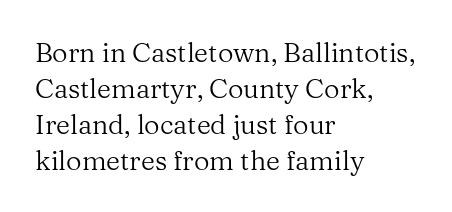
Q: Is the text bold? A: No.
Q: Is the text italic (slanted)? A: No, it is upright.
Q: Is the text underlined? A: No.
Q: How is the paragraph aligned? A: Left-aligned.
Q: Is the spacing between letters normal or unusually wide? A: Normal.
Q: Is the spacing between lines tight, normal or loose? A: Normal.
